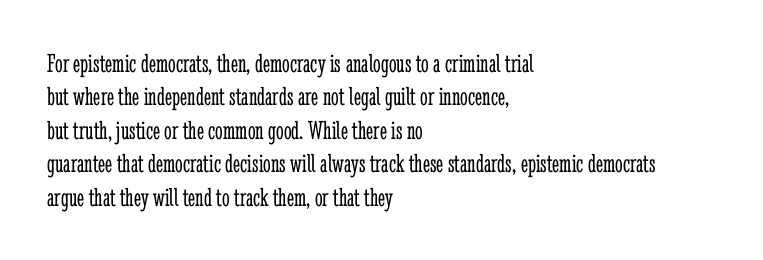
Q: Is the text bold? A: No.
Q: Is the text italic (slanted)? A: No, it is upright.
Q: Is the text underlined? A: No.
Q: How is the paragraph aligned? A: Left-aligned.
Q: Is the spacing between letters normal or unusually wide? A: Normal.
